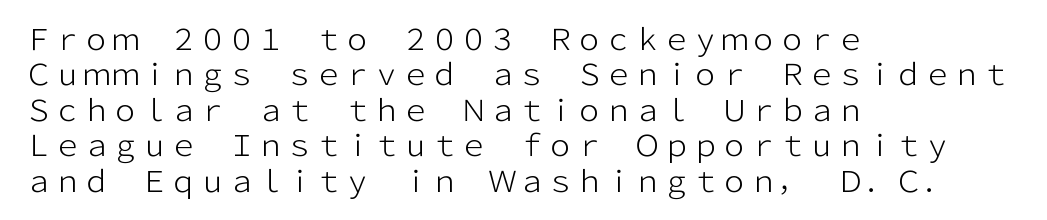
The rag falls on the right side of this text block. The passage shown is typeset with a sans-serif family. Do the letters lean? They stand straight. The gap between lines stays unmarked. Is this a fixed-width face? No — the glyphs have proportional, varying widths.
